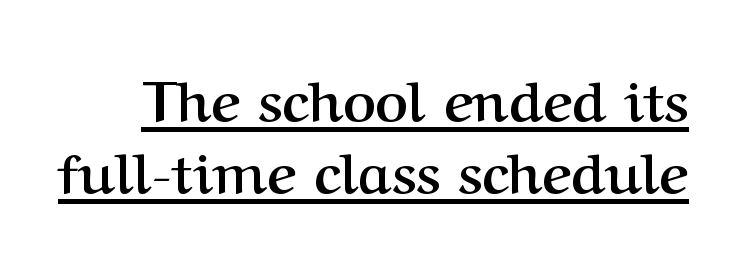
{"serif": "yes", "italic": "no", "bold": "yes", "weight": "semibold", "width": "normal", "stroke_contrast": "medium", "x_height": "medium", "monospaced": "no", "underline": "yes", "line_spacing": "normal", "line_spacing_ratio": 1.28, "letter_spacing": "normal", "letter_spacing_em": 0.0, "glyph_px": 56}
